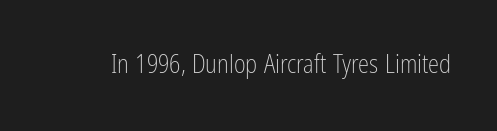
The image shows 25 px text type, upright; set normal letter spacing, not underlined.
